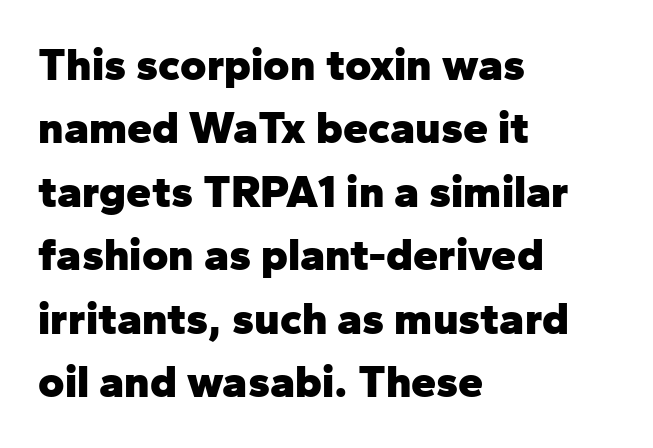
The image shows 45 px heavy sans-serif type, upright; set left-aligned, normal line spacing (1.41x), normal letter spacing, not underlined; low stroke contrast and a medium x-height.
